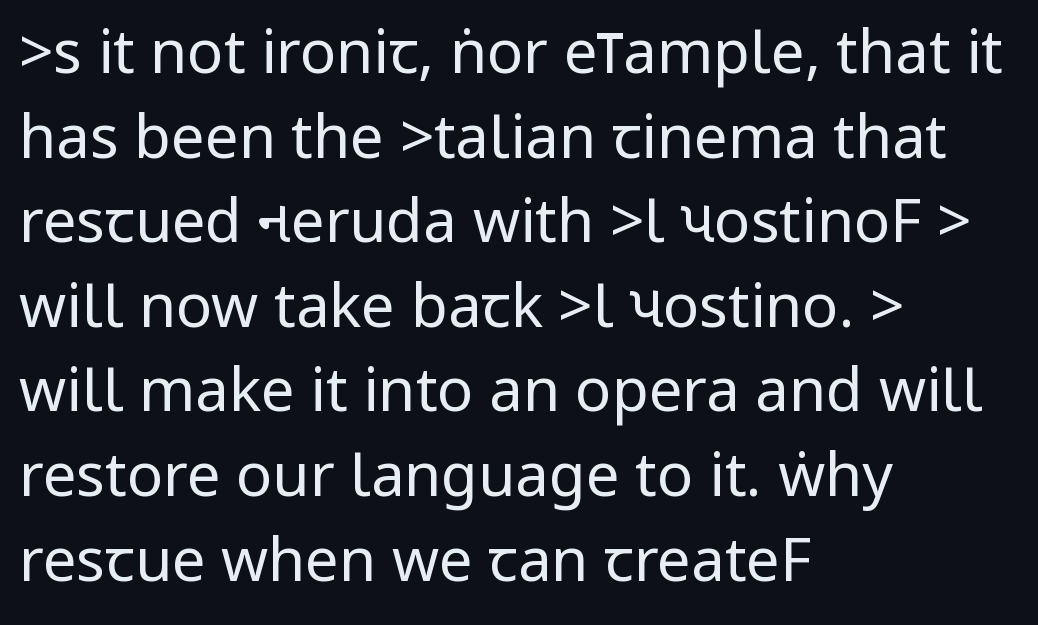
Q: Is the text bold? A: No.
Q: Is the text italic (slanted)? A: No, it is upright.
Q: Is the typeface a serif or a sans-serif typeface? A: Sans-serif.
Q: Is the text underlined? A: No.
Q: How is the paragraph aligned? A: Left-aligned.
Q: Is the spacing between letters normal or unusually wide? A: Normal.
Q: Is the spacing between lines tight, normal or loose? A: Normal.
Q: Width (condensed, normal, or wide)? A: Condensed.
Q: Stroke contrast? A: Low.
